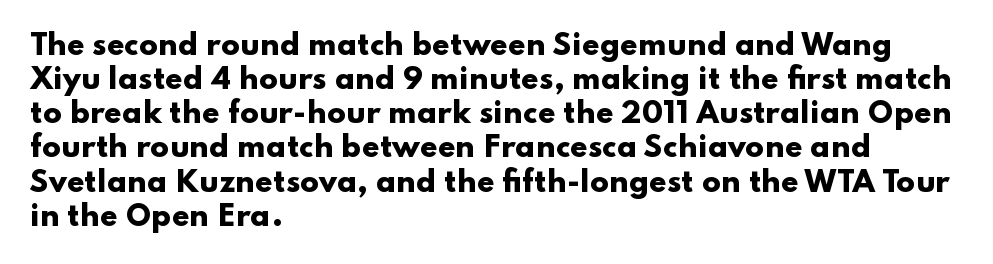
{"serif": "no", "italic": "no", "bold": "yes", "weight": "heavy", "width": "wide", "stroke_contrast": "low", "x_height": "small", "monospaced": "no", "underline": "no", "align": "left", "line_spacing_ratio": 1.22, "letter_spacing": "normal", "letter_spacing_em": 0.0, "glyph_px": 28}
